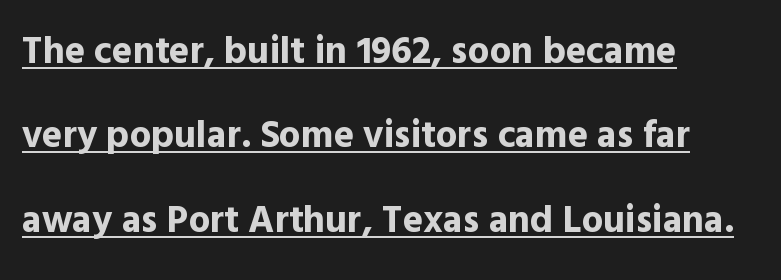
{"serif": "no", "italic": "no", "bold": "yes", "weight": "bold", "width": "normal", "x_height": "medium", "monospaced": "no", "underline": "yes", "align": "left", "line_spacing": "loose", "line_spacing_ratio": 2.22, "letter_spacing": "normal", "letter_spacing_em": 0.0, "glyph_px": 38}
